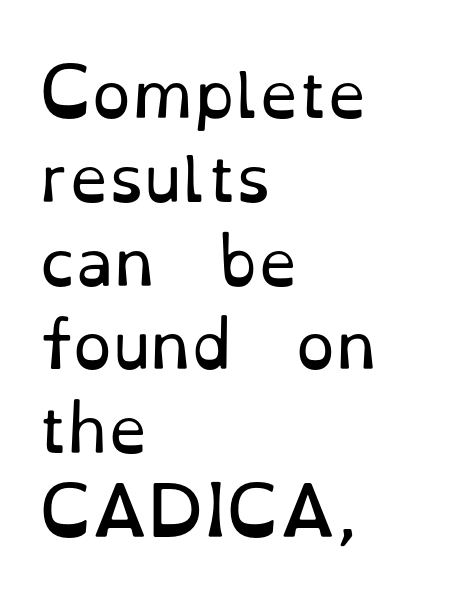
Regarding leading, the lines here are spaced in the standard way. The face looks like a standard text weight, possibly lighter. Unlike italic type, these characters show no tilt at all. The gaps between neighbouring characters are ordinary and unremarkable. Proportional: the letters do not fall into vertical columns.
